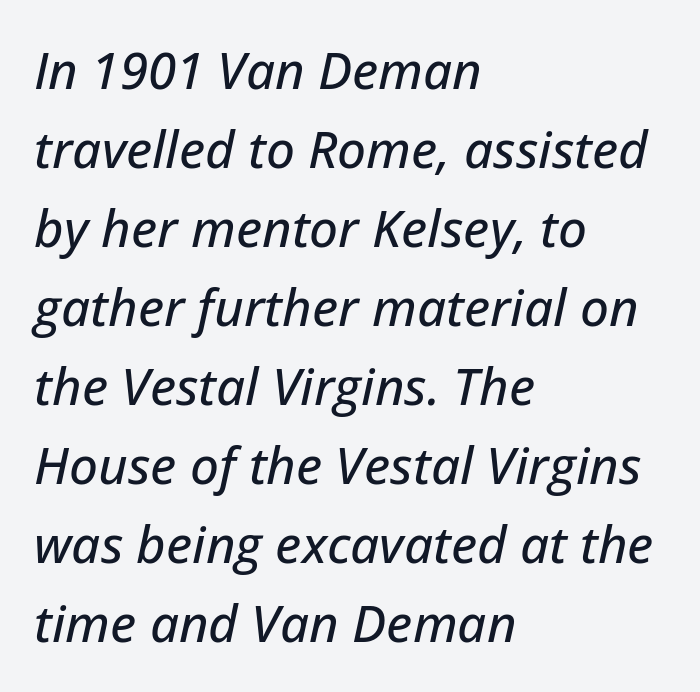
The image shows 51 px text type, italic (leaning right); set left-aligned, normal line spacing (1.55x), normal letter spacing, not underlined; low stroke contrast and a medium x-height.
